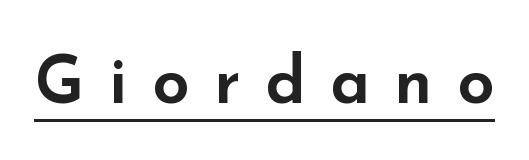
The horizontal fit of the characters is loose and conspicuously gappy. Posture: straight, roman, zero tilt. Here the designer chose a conventional face with non-uniform glyph widths. Does a line run under the words? Yes, clearly. Type style note: lacks serifs.
